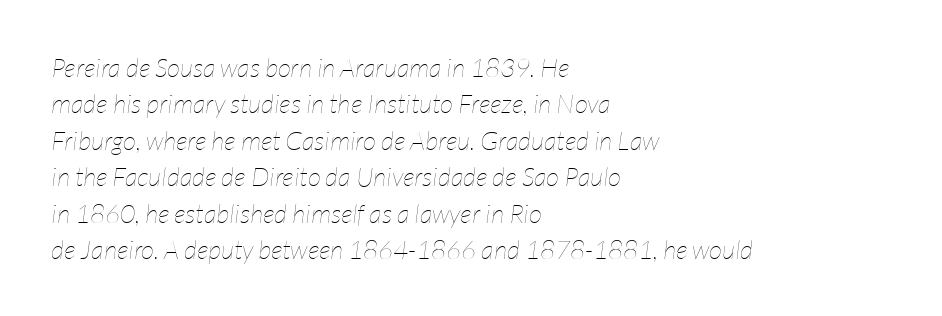
The image shows 26 px text type, italic (leaning right); set left-aligned, normal line spacing (1.4x), normal letter spacing, not underlined.
